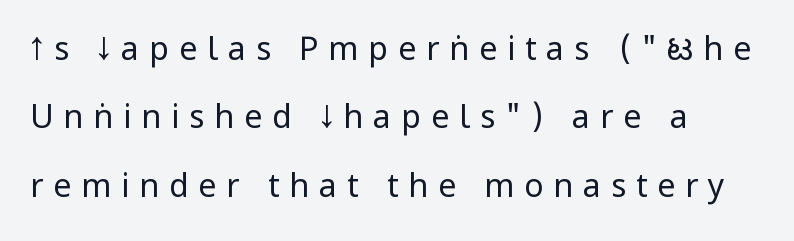
{"serif": "no", "italic": "no", "bold": "no", "weight": "regular", "width": "condensed", "stroke_contrast": "low", "x_height": "large", "monospaced": "no", "underline": "no", "align": "left", "line_spacing": "loose", "line_spacing_ratio": 2.14, "letter_spacing": "wide", "letter_spacing_em": 0.31, "glyph_px": 32}
